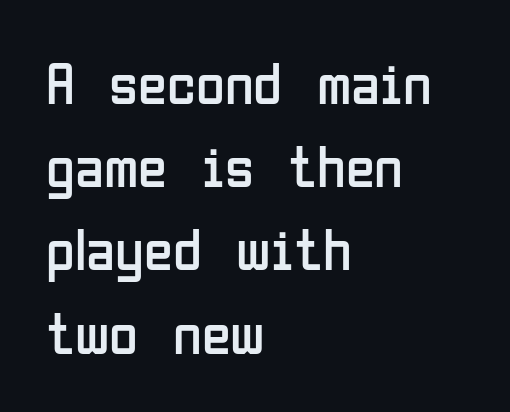
The image shows 59 px regular-weight, condensed sans-serif type, upright; set left-aligned, normal line spacing (1.41x), normal letter spacing, not underlined; low stroke contrast and a medium x-height.
